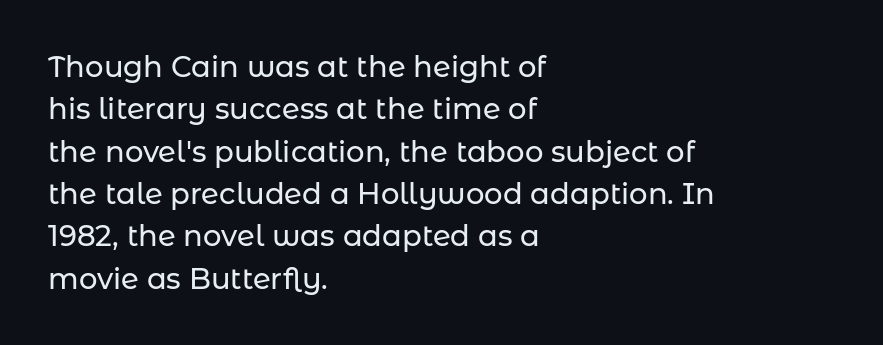
{"serif": "no", "italic": "no", "width": "normal", "stroke_contrast": "low", "x_height": "medium", "monospaced": "no", "underline": "no", "align": "left", "line_spacing": "normal", "line_spacing_ratio": 1.46, "letter_spacing": "normal", "letter_spacing_em": 0.0, "glyph_px": 29}
